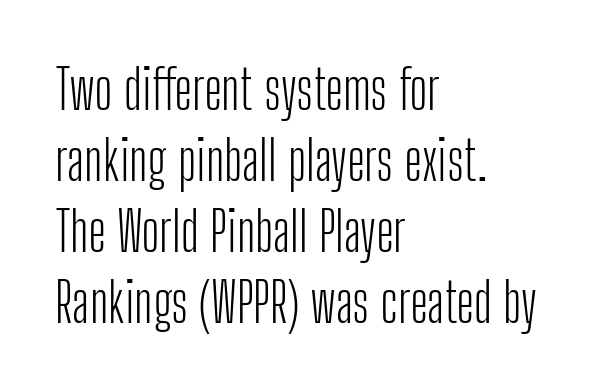
Each letter keeps its own natural width here, so spacing adapts to shape. Is this a sans? Yes — the strokes have no serifs. Is the block centered? No — it sits flush against the left margin. The strokes are not fattened; the text isn't bold. No italicization has been applied; the sample stays upright. Reading down the column, the eye jumps a familiar distance to each next line.
